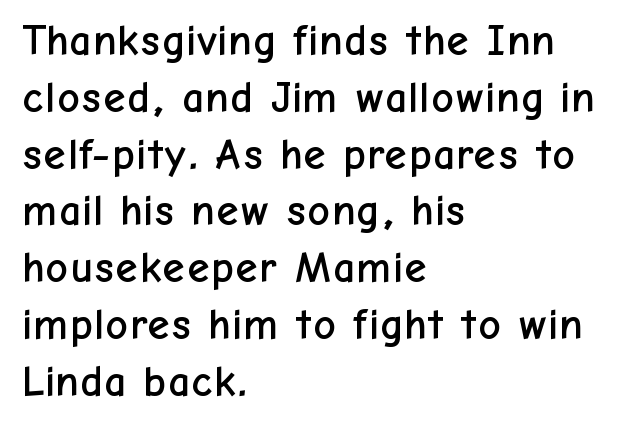
{"serif": "no", "italic": "no", "width": "normal", "stroke_contrast": "low", "x_height": "medium", "monospaced": "no", "underline": "no", "align": "left", "line_spacing": "normal", "line_spacing_ratio": 1.29, "letter_spacing": "normal", "letter_spacing_em": 0.0, "glyph_px": 44}
